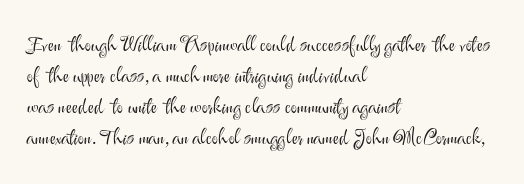
The image shows 21 px text type; set left-aligned, normal line spacing (1.47x), normal letter spacing, not underlined.
